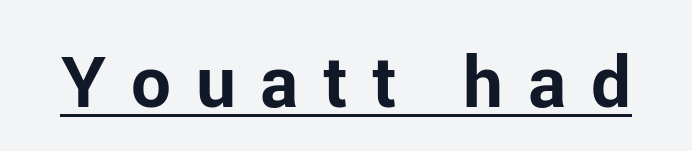
{"serif": "no", "italic": "no", "bold": "yes", "weight": "bold", "width": "normal", "stroke_contrast": "low", "x_height": "medium", "monospaced": "no", "underline": "yes", "letter_spacing": "wide", "letter_spacing_em": 0.35, "glyph_px": 71}
